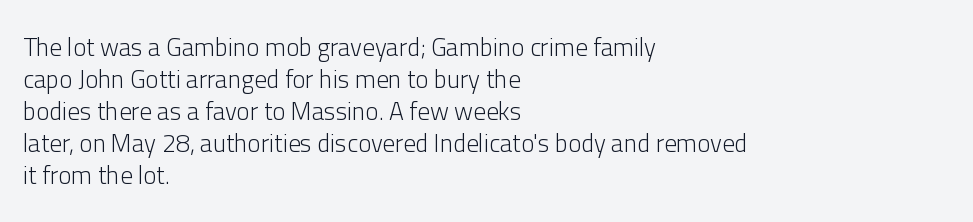
{"italic": "no", "bold": "no", "underline": "no", "align": "left", "line_spacing": "normal", "line_spacing_ratio": 1.28, "letter_spacing": "normal", "letter_spacing_em": 0.0, "glyph_px": 25}
